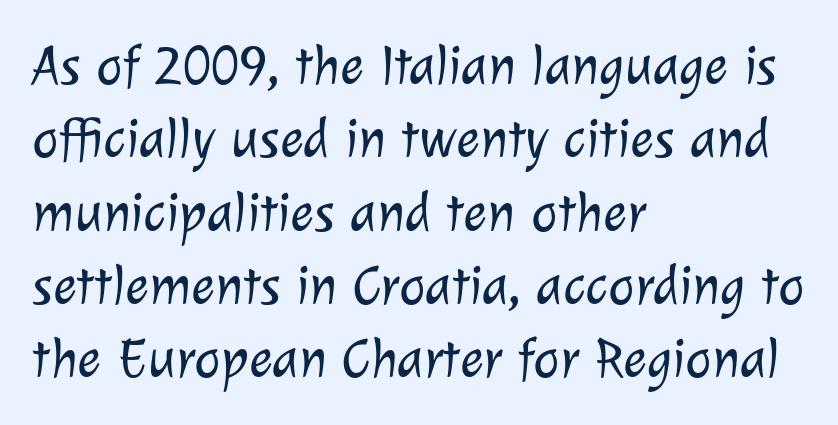
The image shows 56 px light sans-serif type; set left-aligned, normal line spacing (1.31x), normal letter spacing, not underlined; low stroke contrast and a medium x-height.
